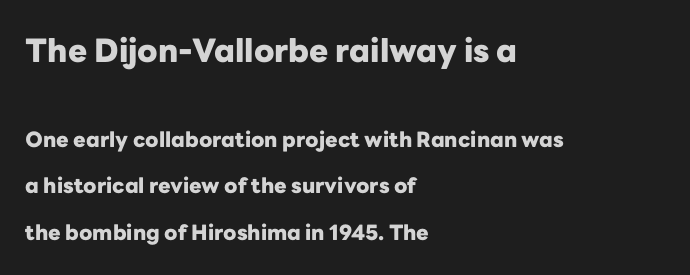
{"serif": "no", "italic": "no", "bold": "yes", "weight": "heavy", "width": "normal", "stroke_contrast": "low", "x_height": "medium", "monospaced": "no", "underline": "no", "align": "left", "line_spacing": "loose", "line_spacing_ratio": 2.22, "letter_spacing": "normal", "letter_spacing_em": 0.0, "larger_block": "first", "size_ratio": 1.52, "glyph_px": 32}
